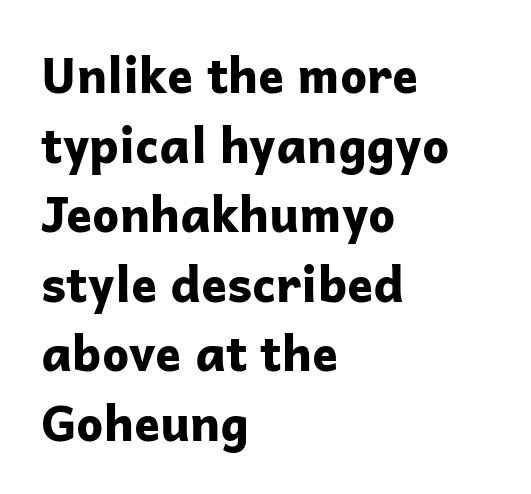
{"serif": "no", "italic": "no", "bold": "yes", "weight": "bold", "width": "normal", "stroke_contrast": "low", "x_height": "medium", "monospaced": "no", "underline": "no", "align": "left", "line_spacing": "normal", "line_spacing_ratio": 1.45, "letter_spacing": "normal", "letter_spacing_em": 0.0, "glyph_px": 48}
